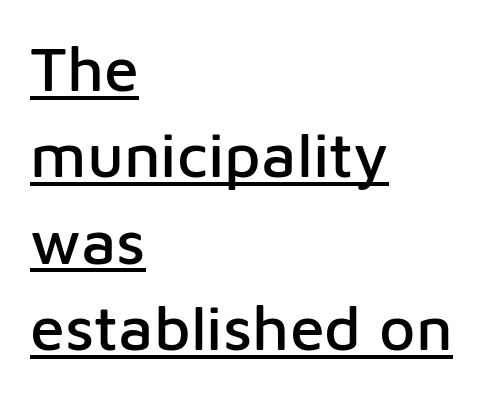
The image shows 63 px sans-serif type, upright; set left-aligned, normal line spacing (1.37x), normal letter spacing, underlined; low stroke contrast and a medium x-height.
